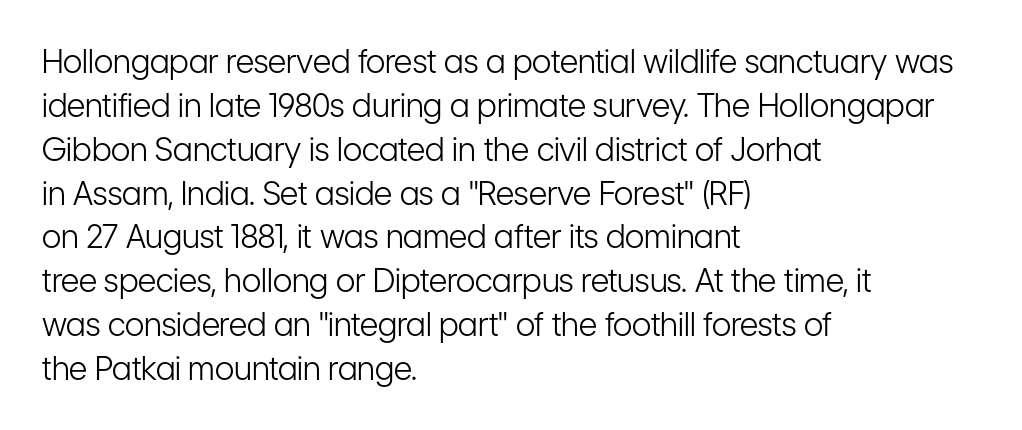
Q: Is the text bold? A: No.
Q: Is the text italic (slanted)? A: No, it is upright.
Q: Is the typeface a serif or a sans-serif typeface? A: Sans-serif.
Q: Is the text underlined? A: No.
Q: How is the paragraph aligned? A: Left-aligned.
Q: Is the spacing between letters normal or unusually wide? A: Normal.
Q: Is the spacing between lines tight, normal or loose? A: Normal.
Q: Width (condensed, normal, or wide)? A: Condensed.
Q: Stroke contrast? A: Low.
Q: x-height? A: Medium.
Q: Monospaced? A: No.
